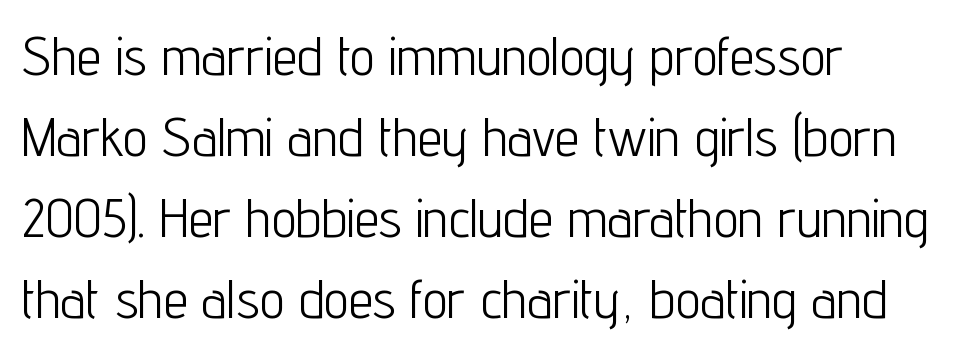
Q: Is the text bold? A: No.
Q: Is the text italic (slanted)? A: No, it is upright.
Q: Is the typeface a serif or a sans-serif typeface? A: Sans-serif.
Q: Is the text underlined? A: No.
Q: Is the spacing between letters normal or unusually wide? A: Normal.
Q: Is the spacing between lines tight, normal or loose? A: Normal.
Q: Width (condensed, normal, or wide)? A: Condensed.
Q: Stroke contrast? A: Low.
Q: x-height? A: Medium.
Q: Monospaced? A: No.
